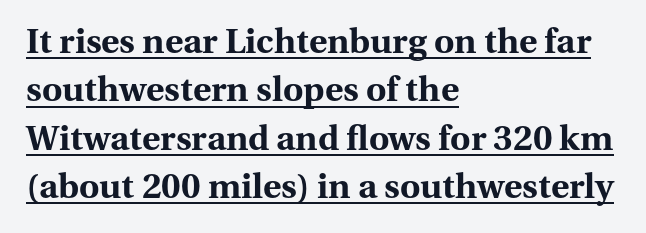
{"serif": "yes", "italic": "no", "bold": "yes", "weight": "bold", "width": "normal", "stroke_contrast": "medium", "x_height": "medium", "monospaced": "no", "underline": "yes", "align": "left", "line_spacing": "normal", "line_spacing_ratio": 1.38, "letter_spacing": "normal", "letter_spacing_em": 0.0, "glyph_px": 35}
